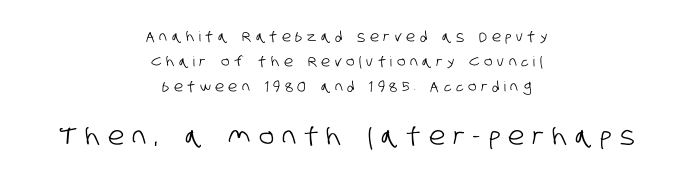
{"underline": "no", "align": "center", "line_spacing_ratio": 1.79, "letter_spacing": "wide", "letter_spacing_em": 0.33, "larger_block": "second", "size_ratio": 1.79, "glyph_px": 25}
